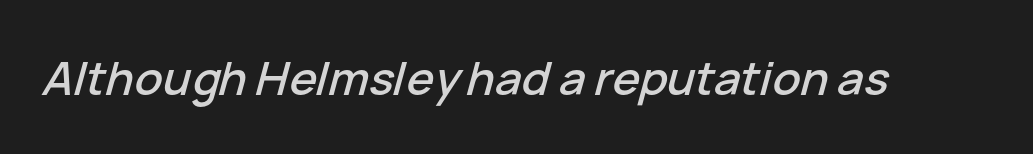
The image shows 46 px text type, italic (leaning right); set normal letter spacing, not underlined; low stroke contrast and a medium x-height.
